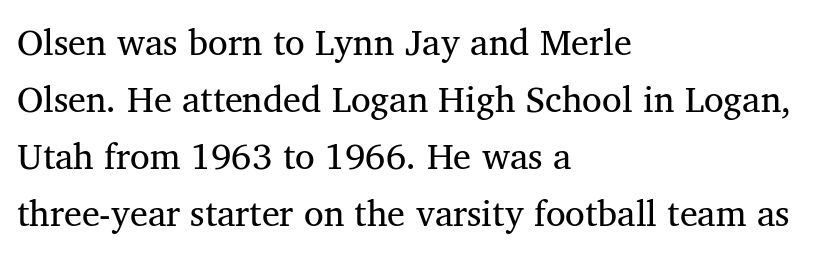
The image shows 36 px regular-weight serif type; set left-aligned, normal line spacing (1.58x), normal letter spacing, not underlined; medium stroke contrast and a medium x-height.
